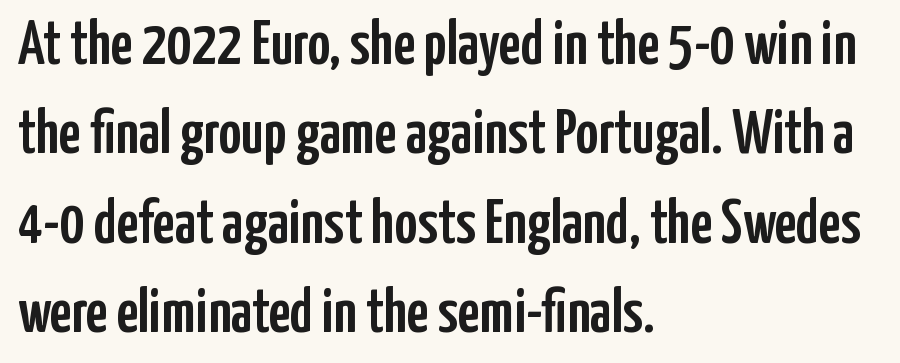
Regular leading. Layout note: lines flush left. Between one letter and the next there's only the usual sliver of space. You can tell it's not italic because the verticals are truly vertical.
